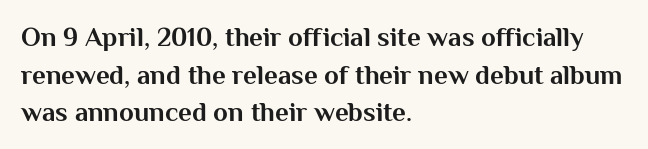
Q: Is the text bold? A: Yes.
Q: Is the text italic (slanted)? A: No, it is upright.
Q: Is the text underlined? A: No.
Q: How is the paragraph aligned? A: Left-aligned.
Q: Is the spacing between letters normal or unusually wide? A: Normal.
Q: Is the spacing between lines tight, normal or loose? A: Normal.
